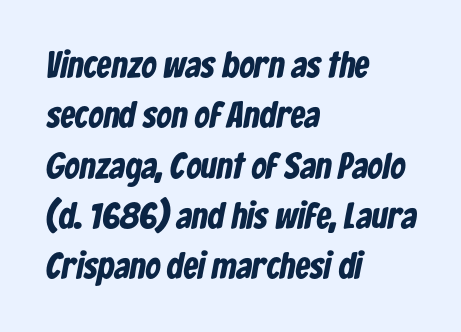
Q: Is the text bold? A: Yes.
Q: Is the typeface a serif or a sans-serif typeface? A: Sans-serif.
Q: Is the text underlined? A: No.
Q: How is the paragraph aligned? A: Left-aligned.
Q: Is the spacing between letters normal or unusually wide? A: Normal.
Q: Is the spacing between lines tight, normal or loose? A: Normal.
Q: Width (condensed, normal, or wide)? A: Condensed.
Q: Stroke contrast? A: Low.
Q: x-height? A: Medium.
Q: Monospaced? A: No.
